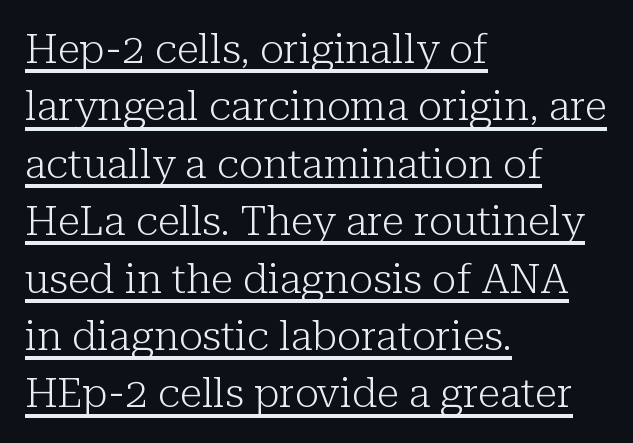
The image shows 41 px light serif type, upright; set left-aligned, normal line spacing (1.4x), normal letter spacing, underlined; low stroke contrast and a medium x-height.
